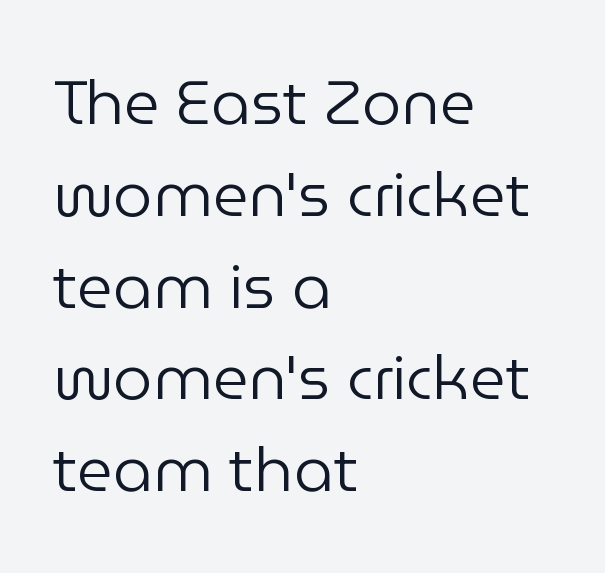
Q: Is the text bold? A: No.
Q: Is the text italic (slanted)? A: No, it is upright.
Q: Is the typeface a serif or a sans-serif typeface? A: Sans-serif.
Q: Is the text underlined? A: No.
Q: How is the paragraph aligned? A: Left-aligned.
Q: Is the spacing between letters normal or unusually wide? A: Normal.
Q: Is the spacing between lines tight, normal or loose? A: Normal.
Q: Width (condensed, normal, or wide)? A: Normal.
Q: Stroke contrast? A: Low.
Q: x-height? A: Medium.
Q: Monospaced? A: No.
